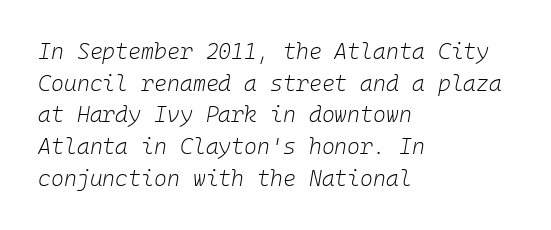
The image shows 22 px text type, italic (leaning right); set left-aligned, normal line spacing (1.44x), normal letter spacing, not underlined.
